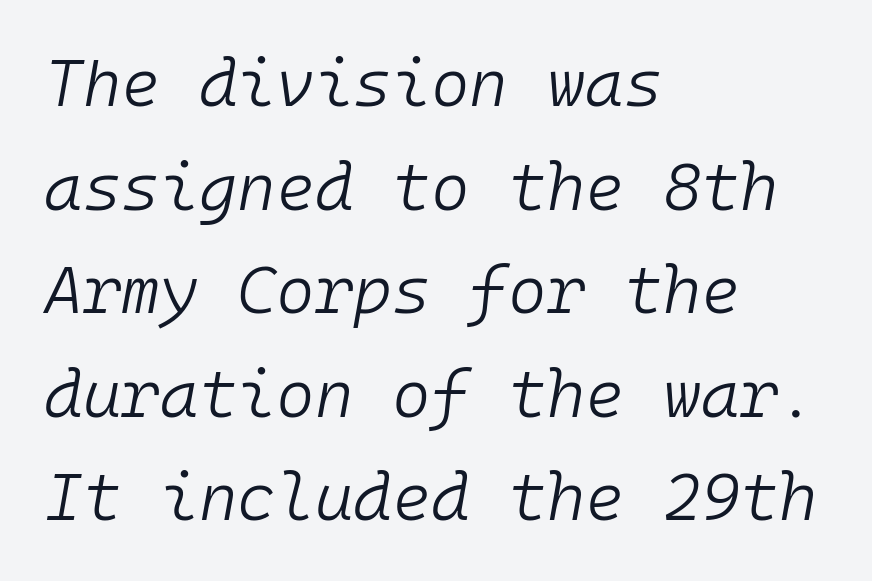
These lines were composed using italics. The text block is weighted toward the left margin, trailing off unevenly rightward. Only glyphs here, with clear space below each row. Fixed-width glyphs throughout — classic coding-font behaviour. Weight: in the light-to-regular range.
